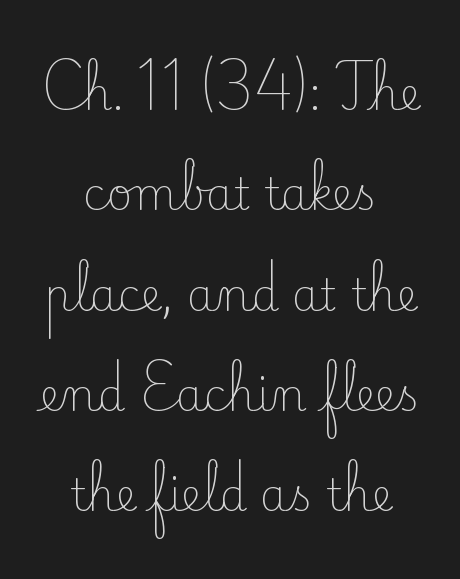
The image shows 44 px light serif type, upright; set centered, loose line spacing (2.28x), normal letter spacing, not underlined; low stroke contrast and a small x-height.
